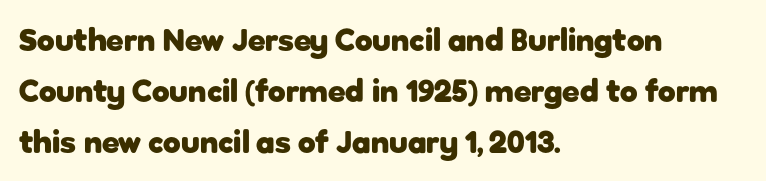
{"serif": "no", "italic": "no", "bold": "yes", "weight": "heavy", "width": "normal", "stroke_contrast": "low", "x_height": "medium", "monospaced": "no", "underline": "no", "align": "left", "line_spacing": "normal", "line_spacing_ratio": 1.6, "letter_spacing": "normal", "letter_spacing_em": 0.0, "glyph_px": 32}
